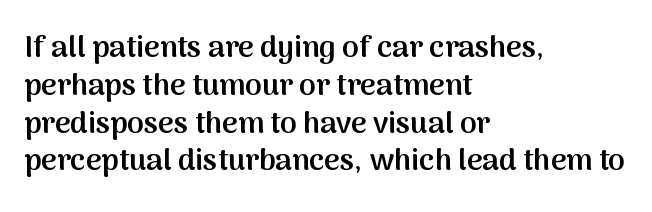
Q: Is the text bold? A: Semi-bold.
Q: Is the text italic (slanted)? A: No, it is upright.
Q: Is the typeface a serif or a sans-serif typeface? A: Sans-serif.
Q: Is the text underlined? A: No.
Q: How is the paragraph aligned? A: Left-aligned.
Q: Is the spacing between letters normal or unusually wide? A: Normal.
Q: Is the spacing between lines tight, normal or loose? A: Normal.
Q: Width (condensed, normal, or wide)? A: Normal.
Q: Stroke contrast? A: Medium.
Q: x-height? A: Medium.
Q: Monospaced? A: No.
